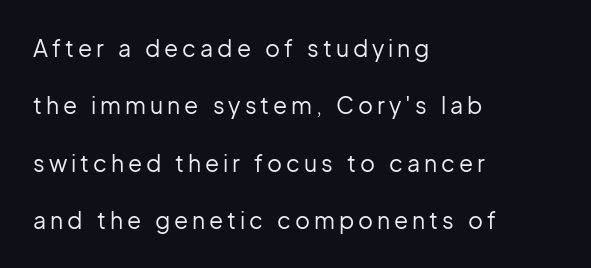
{"italic": "no", "bold": "no", "underline": "no", "align": "left", "line_spacing": "loose", "line_spacing_ratio": 2.49, "glyph_px": 23}
